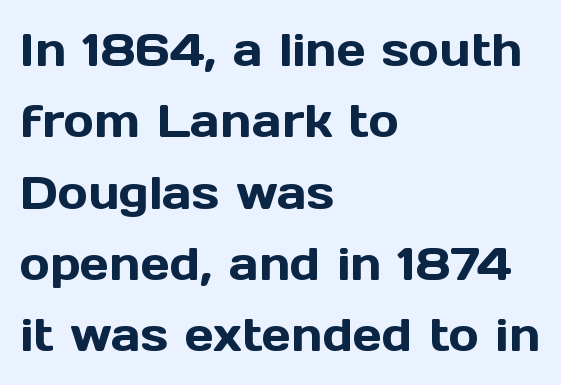
Ascenders rise straight up at ninety degrees. Here the glyphs are tracked normally, forming tight word shapes. Summary of vertical rhythm: regular, with standard interline spacing. Observe the absence of serifs on each vertical stroke in this sample. Glance below the letters and you will spot only blank space.
